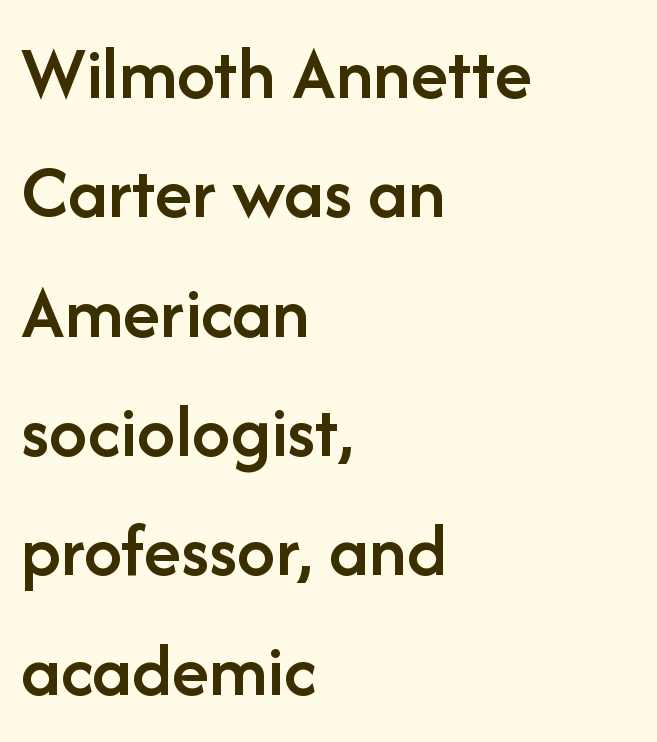
{"serif": "no", "italic": "no", "bold": "semi", "weight": "semibold", "width": "normal", "stroke_contrast": "low", "x_height": "medium", "monospaced": "no", "underline": "no", "align": "left", "line_spacing": "normal", "line_spacing_ratio": 1.55, "letter_spacing": "normal", "letter_spacing_em": 0.0, "glyph_px": 77}
